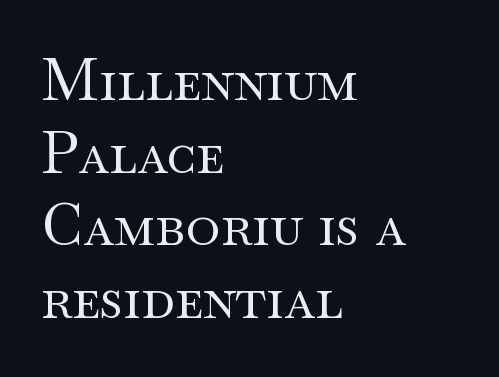
The image shows 59 px regular-weight, wide serif type, upright; set left-aligned, line spacing 1.23x, normal letter spacing, not underlined; medium stroke contrast and a small x-height.
